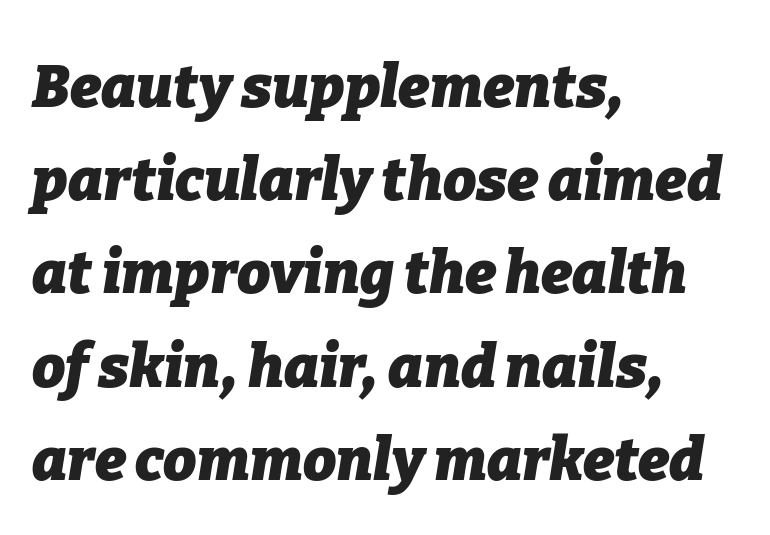
Does the leading feel generous? No, just average. The gaps between neighbouring characters are ordinary and unremarkable. The ragged edge is on the right, which tells us the setting is flush left. The face used here has the dense, thick strokes of a bold. Spacing verdict: proportional, widths tailored to each character.
